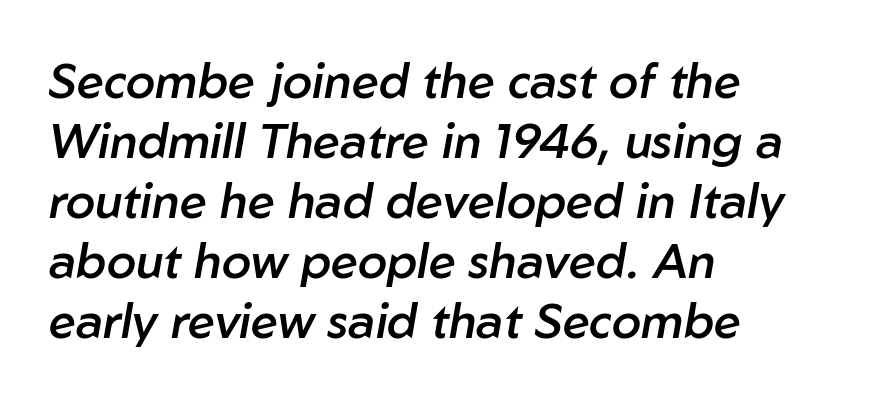
Rule under the text: the space is simply empty. Observe the ordinary spacing: letters are neighbours, not strangers. A student would call this left alignment; a typographer would say flush left, rag right. This is moderately heavy type, rendered in semibold. The text carries the slant typical of an italic or oblique font. The leading is moderate, giving the passage an even texture.
